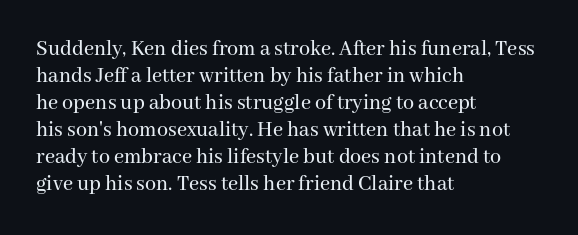
The image shows 22 px text type, upright; set left-aligned, line spacing 1.23x, normal letter spacing, not underlined.
